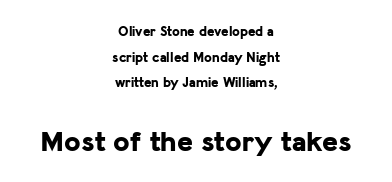
Q: Is the text bold? A: Yes.
Q: Is the text italic (slanted)? A: No, it is upright.
Q: Is the typeface a serif or a sans-serif typeface? A: Sans-serif.
Q: Is the text underlined? A: No.
Q: How is the paragraph aligned? A: Centered.
Q: Is the spacing between letters normal or unusually wide? A: Normal.
Q: Which block of text is set in a larger size, the first (top) or the second (bottom)? A: The second (bottom) one.
Q: Width (condensed, normal, or wide)? A: Normal.
Q: Stroke contrast? A: Low.
Q: x-height? A: Medium.
Q: Monospaced? A: No.
